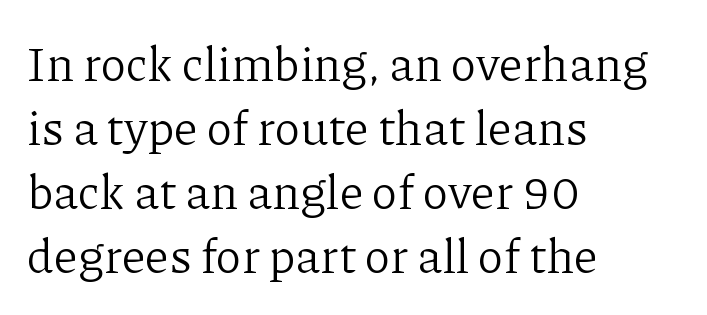
Q: Is the text bold? A: No.
Q: Is the text italic (slanted)? A: No, it is upright.
Q: Is the typeface a serif or a sans-serif typeface? A: Serif.
Q: Is the text underlined? A: No.
Q: How is the paragraph aligned? A: Left-aligned.
Q: Is the spacing between letters normal or unusually wide? A: Normal.
Q: Is the spacing between lines tight, normal or loose? A: Normal.
Q: Width (condensed, normal, or wide)? A: Normal.
Q: Stroke contrast? A: Low.
Q: x-height? A: Medium.
Q: Monospaced? A: No.
